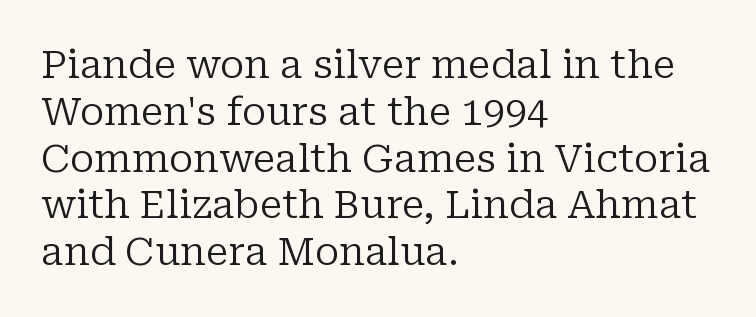
The letters advance in unequal steps, a hallmark of proportional type. Is this a sans? No — the strokes have serifs. Posture: upright roman. The ragged edge is on the right, which tells us the setting is flush left.
